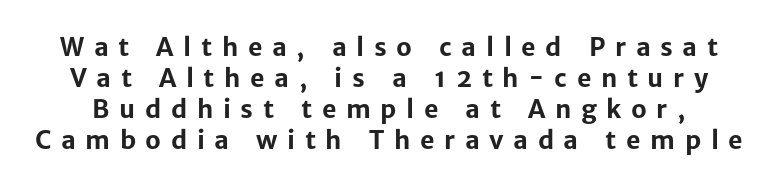
Q: Is the text bold? A: Yes.
Q: Is the text italic (slanted)? A: No, it is upright.
Q: Is the text underlined? A: No.
Q: Is the spacing between letters normal or unusually wide? A: Unusually wide.
